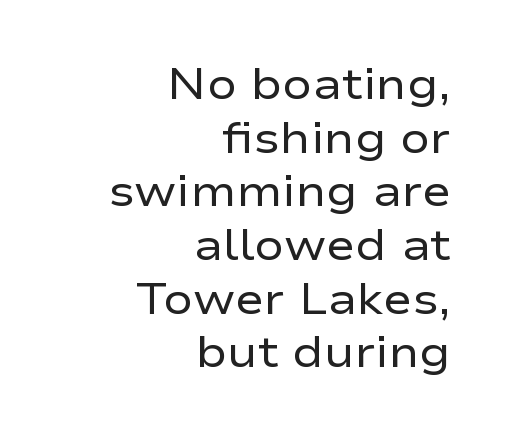
{"serif": "no", "italic": "no", "bold": "no", "weight": "regular", "width": "wide", "stroke_contrast": "low", "x_height": "medium", "monospaced": "no", "underline": "no", "align": "right", "line_spacing_ratio": 1.22, "letter_spacing": "normal", "letter_spacing_em": 0.0, "glyph_px": 44}
